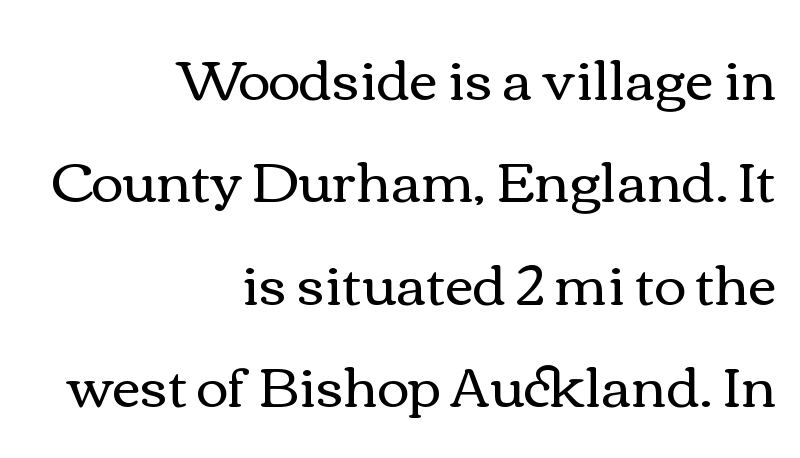
The image shows 55 px regular-weight, wide type, upright; set right-aligned, line spacing 1.86x, normal letter spacing, not underlined; a medium x-height.
